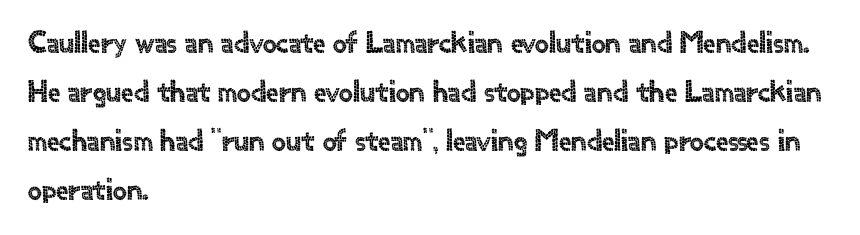
The image shows 31 px sans-serif type, upright; set left-aligned, normal line spacing (1.58x), normal letter spacing, not underlined; a small x-height.
